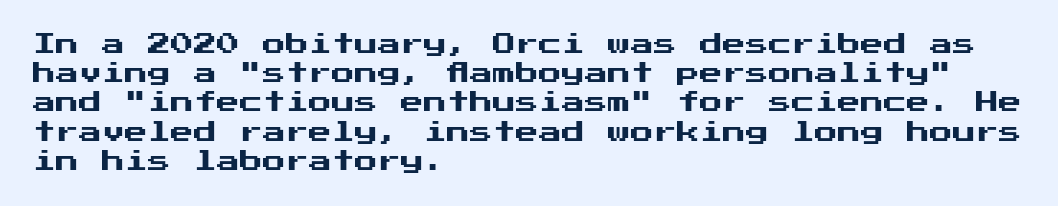
Q: Is the text italic (slanted)? A: No, it is upright.
Q: Is the text underlined? A: No.
Q: How is the paragraph aligned? A: Left-aligned.
Q: Is the spacing between letters normal or unusually wide? A: Normal.
Q: Is the spacing between lines tight, normal or loose? A: Normal.
